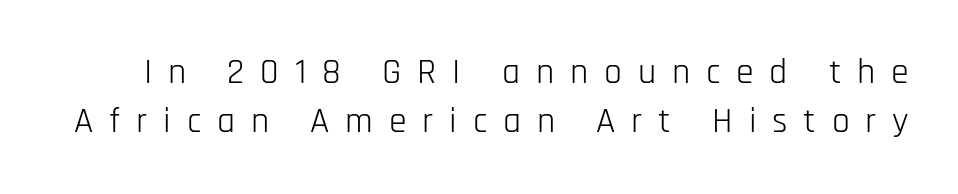
Each stroke keeps to a modest, everyday thickness or less. Each letter keeps its own natural width here, so spacing adapts to shape. You could only call the tracking loose — the letters float apart. Typographically, this falls in the sans-serif category.
